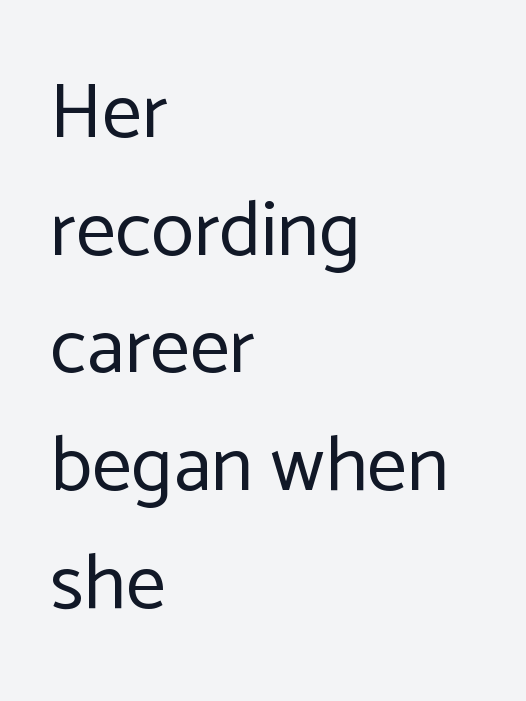
Q: Is the text bold? A: No.
Q: Is the text italic (slanted)? A: No, it is upright.
Q: Is the typeface a serif or a sans-serif typeface? A: Sans-serif.
Q: Is the text underlined? A: No.
Q: How is the paragraph aligned? A: Left-aligned.
Q: Is the spacing between letters normal or unusually wide? A: Normal.
Q: Is the spacing between lines tight, normal or loose? A: Normal.
Q: Width (condensed, normal, or wide)? A: Normal.
Q: Stroke contrast? A: Low.
Q: x-height? A: Medium.
Q: Monospaced? A: No.
